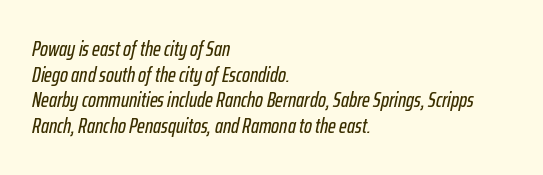
The image shows 21 px text type, italic (leaning right); set left-aligned, line spacing 1.22x, normal letter spacing, not underlined.
